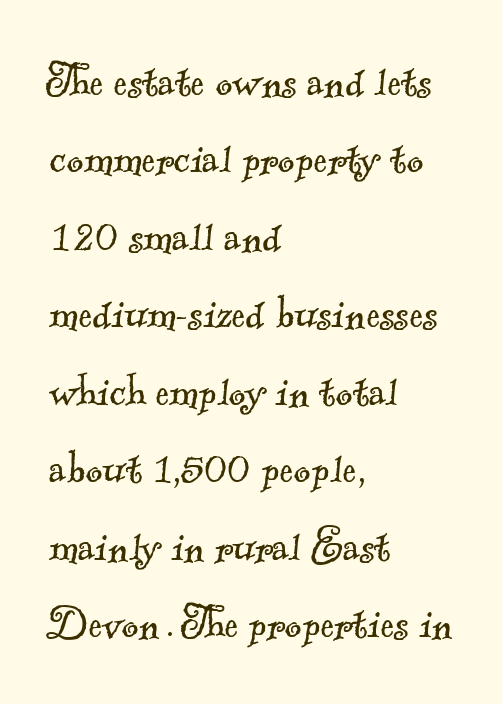
The image shows 52 px light serif type; set left-aligned, normal line spacing (1.49x), normal letter spacing, not underlined; a small x-height.
